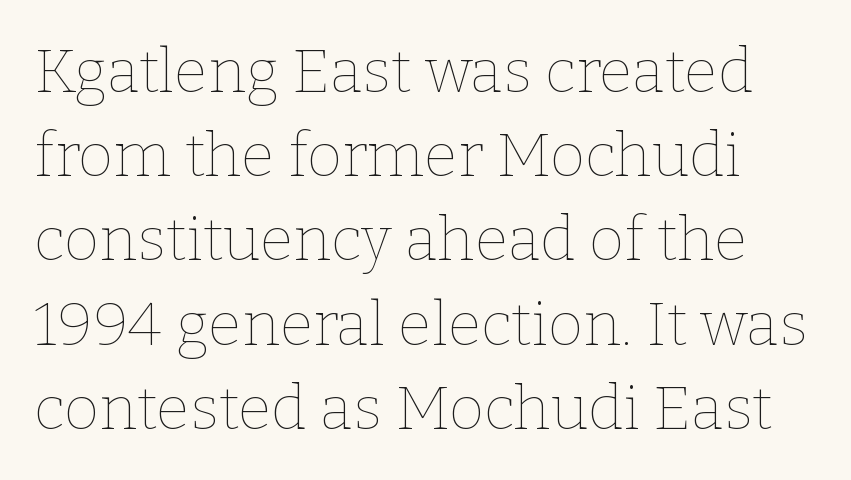
Ordinary non-slanted type is in use. Do the characters align in a grid? No, the font is proportional. A typesetter would call this leading conventional body-copy spacing. Unbolded letterforms with no extra heft.
